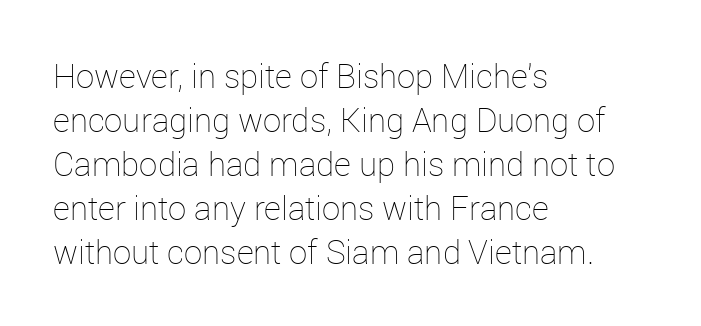
Q: Is the text bold? A: No.
Q: Is the text italic (slanted)? A: No, it is upright.
Q: Is the text underlined? A: No.
Q: How is the paragraph aligned? A: Left-aligned.
Q: Is the spacing between letters normal or unusually wide? A: Normal.
Q: Is the spacing between lines tight, normal or loose? A: Normal.
Q: Width (condensed, normal, or wide)? A: Normal.
Q: Stroke contrast? A: Low.
Q: x-height? A: Medium.
Q: Monospaced? A: No.
